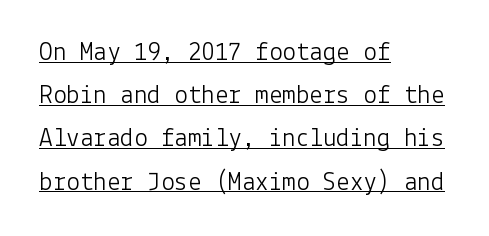
Q: Is the text bold? A: No.
Q: Is the text italic (slanted)? A: No, it is upright.
Q: Is the text underlined? A: Yes.
Q: How is the paragraph aligned? A: Left-aligned.
Q: Is the spacing between letters normal or unusually wide? A: Normal.
Q: Is the spacing between lines tight, normal or loose? A: Normal.
